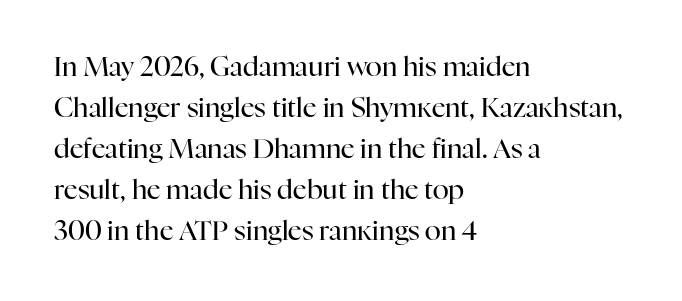
The image shows 27 px text type, upright; set left-aligned, normal line spacing (1.52x), normal letter spacing, not underlined.
